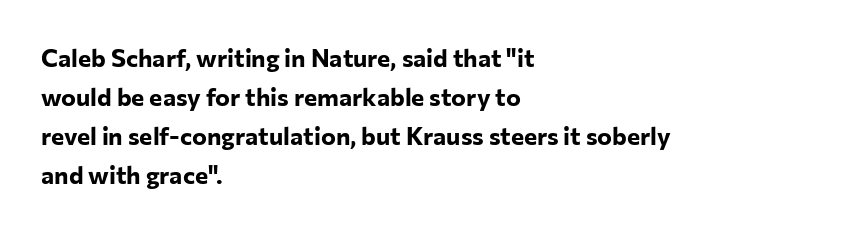
The image shows 25 px bold type, upright; set left-aligned, normal line spacing (1.56x), normal letter spacing, not underlined.
